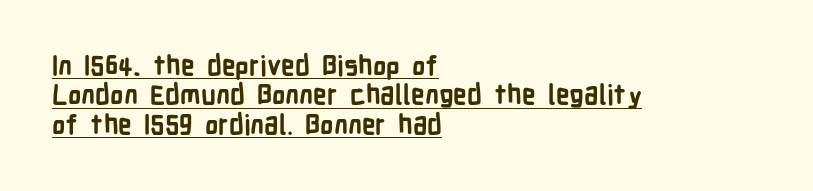
The image shows 27 px bold type, upright; set left-aligned, tight line spacing (1.09x), normal letter spacing, underlined.
